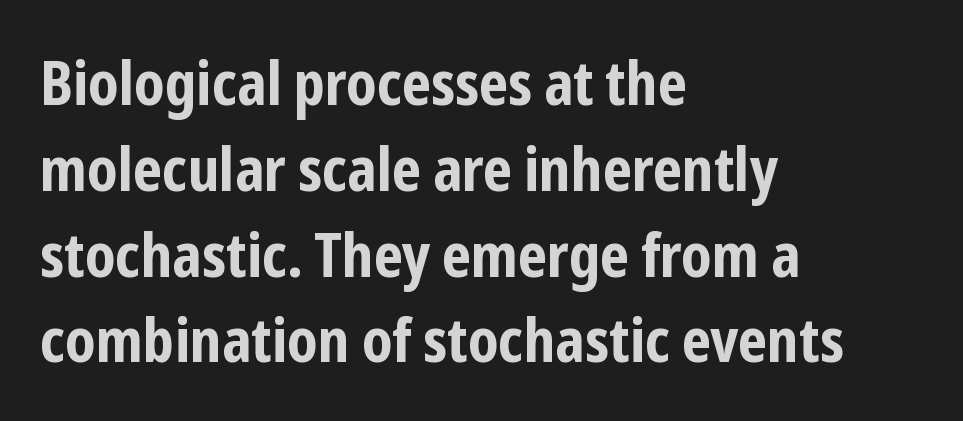
The image shows 60 px bold, condensed sans-serif type, upright; set left-aligned, normal line spacing (1.43x), normal letter spacing, not underlined; low stroke contrast and a medium x-height.
